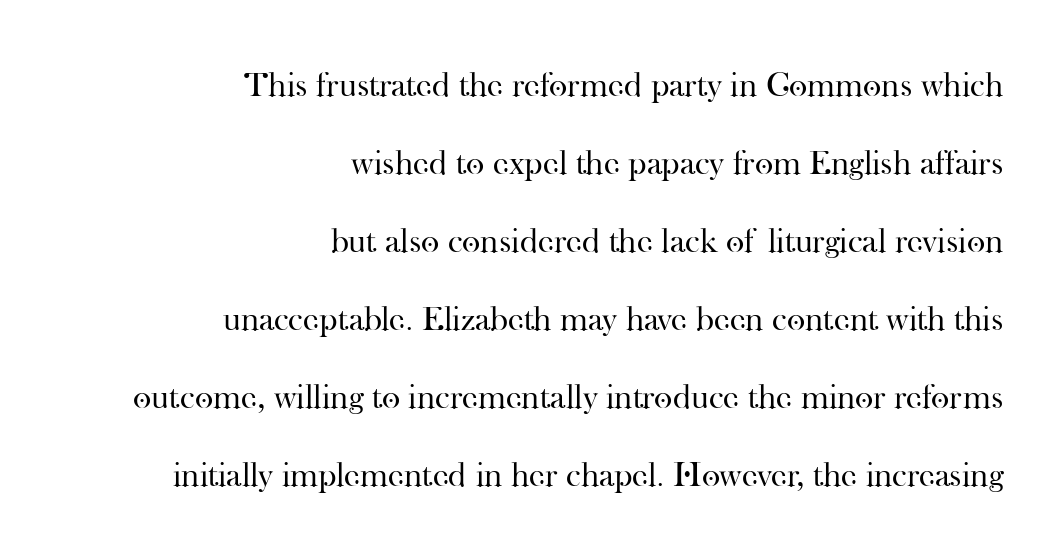
Stroke thickness stays within the range of a standard reading face or lighter. Here the designer chose a conventional face with non-uniform glyph widths. Small tapered or slab feet sit at the stroke ends, so this counts as serif. Check under the words: just untouched page. Caption: multi-line text, flush right, ragged left.
